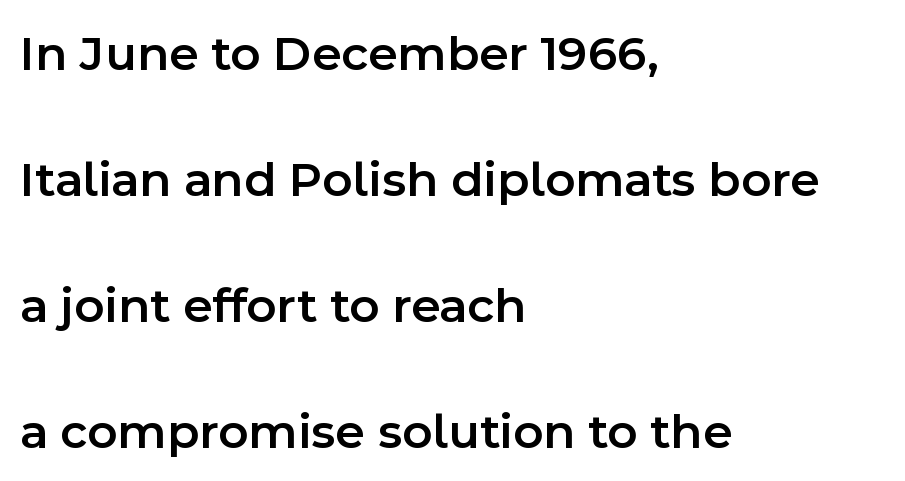
Q: Is the text bold? A: Semi-bold.
Q: Is the text italic (slanted)? A: No, it is upright.
Q: Is the typeface a serif or a sans-serif typeface? A: Sans-serif.
Q: Is the text underlined? A: No.
Q: How is the paragraph aligned? A: Left-aligned.
Q: Is the spacing between letters normal or unusually wide? A: Normal.
Q: Is the spacing between lines tight, normal or loose? A: Loose.
Q: Width (condensed, normal, or wide)? A: Normal.
Q: x-height? A: Medium.
Q: Monospaced? A: No.
